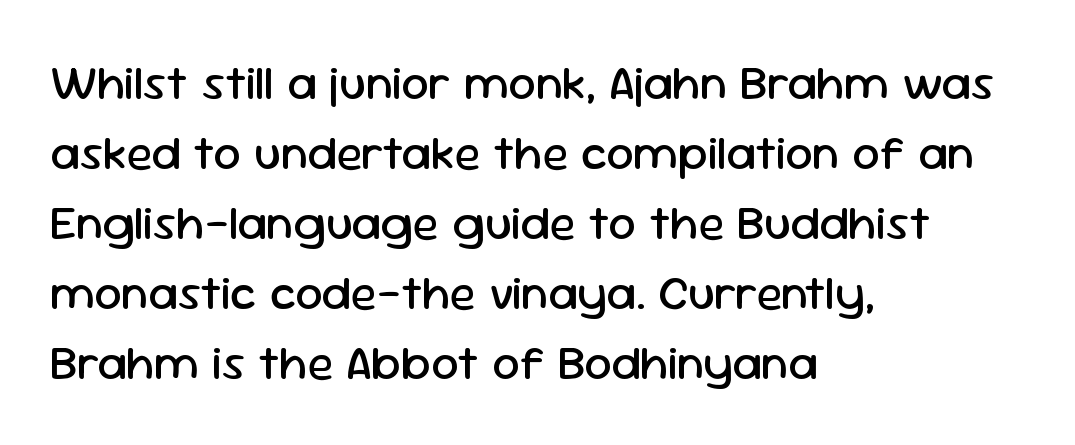
The image shows 49 px regular-weight sans-serif type, upright; set left-aligned, normal line spacing (1.43x), normal letter spacing, not underlined; low stroke contrast and a medium x-height.
